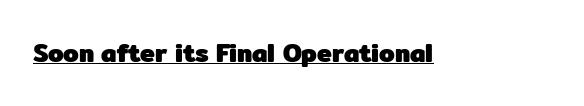
The face used here appears with an underline applied. Nope, not italic — everything's standing straight. This is heavy type, rendered in bold. Nobody touched the tracking dial on this one.
